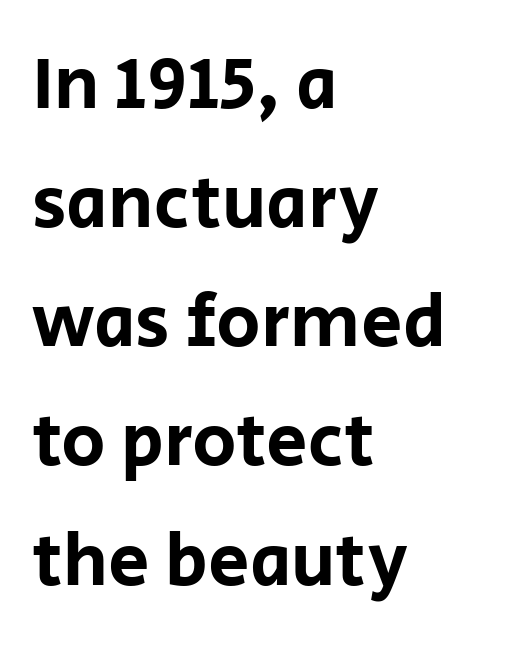
The image shows 74 px sans-serif type, upright; set left-aligned, normal line spacing (1.61x), normal letter spacing, not underlined; low stroke contrast and a large x-height.
